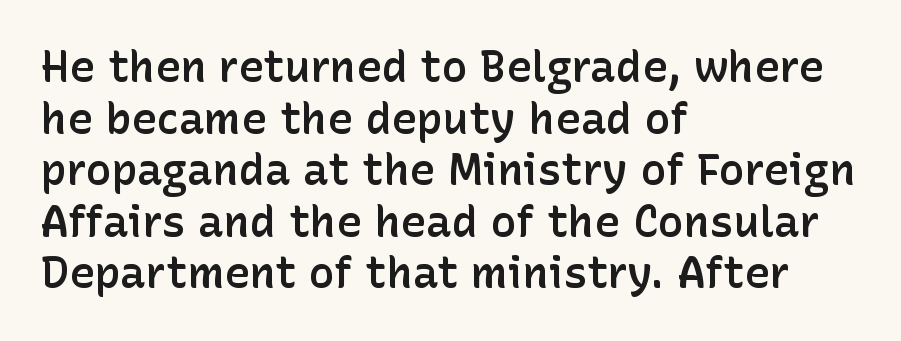
The image shows 43 px semibold sans-serif type, upright; set left-aligned, line spacing 1.2x, normal letter spacing, not underlined; low stroke contrast and a medium x-height.
